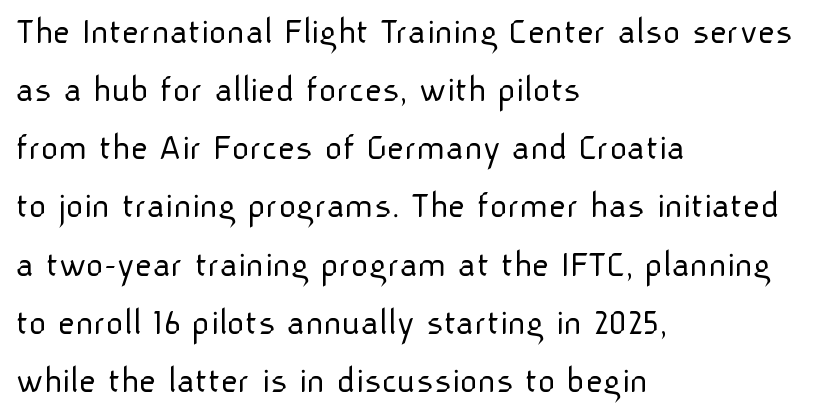
The image shows 38 px light sans-serif type, upright; set left-aligned, normal line spacing (1.53x), normal letter spacing, not underlined; low stroke contrast and a medium x-height.
